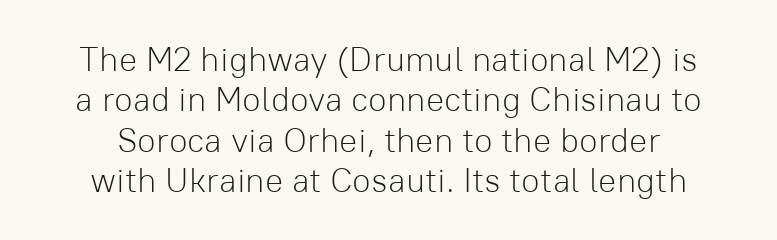
Q: Is the text bold? A: No.
Q: Is the text italic (slanted)? A: No, it is upright.
Q: Is the typeface a serif or a sans-serif typeface? A: Sans-serif.
Q: Is the text underlined? A: No.
Q: How is the paragraph aligned? A: Centered.
Q: Is the spacing between letters normal or unusually wide? A: Normal.
Q: Width (condensed, normal, or wide)? A: Normal.
Q: Stroke contrast? A: Low.
Q: x-height? A: Medium.
Q: Monospaced? A: No.
